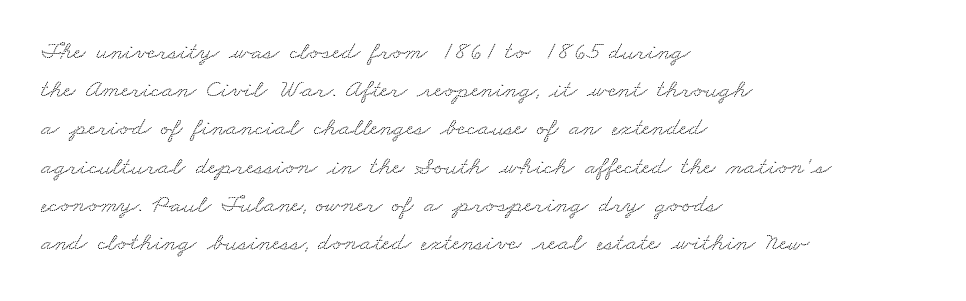
{"underline": "no", "align": "left", "line_spacing": "normal", "line_spacing_ratio": 1.47, "letter_spacing": "normal", "letter_spacing_em": 0.0, "glyph_px": 26}
